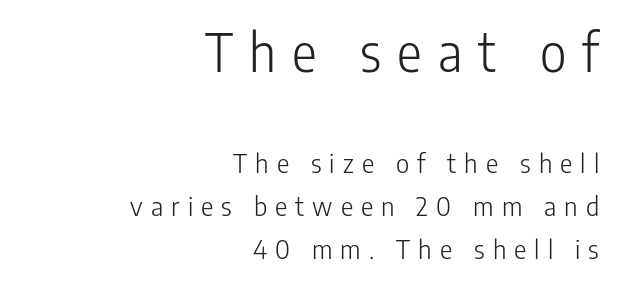
Q: Is the text bold? A: No.
Q: Is the text italic (slanted)? A: No, it is upright.
Q: Is the typeface a serif or a sans-serif typeface? A: Sans-serif.
Q: Is the text underlined? A: No.
Q: How is the paragraph aligned? A: Right-aligned.
Q: Is the spacing between letters normal or unusually wide? A: Unusually wide.
Q: Is the spacing between lines tight, normal or loose? A: Normal.
Q: Which block of text is set in a larger size, the first (top) or the second (bottom)? A: The first (top) one.
Q: Width (condensed, normal, or wide)? A: Condensed.
Q: Stroke contrast? A: Low.
Q: x-height? A: Medium.
Q: Monospaced? A: No.
